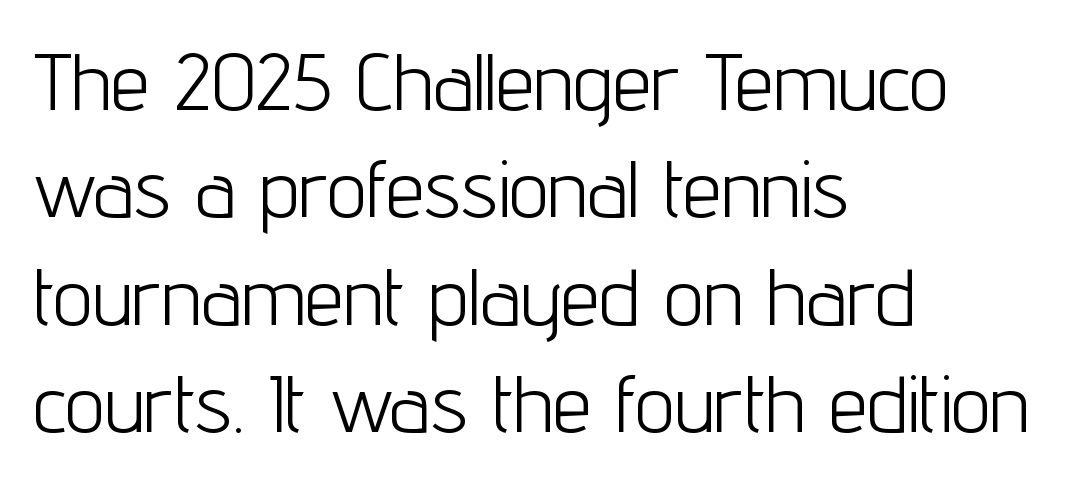
Q: Is the text bold? A: No.
Q: Is the text italic (slanted)? A: No, it is upright.
Q: Is the typeface a serif or a sans-serif typeface? A: Sans-serif.
Q: Is the text underlined? A: No.
Q: How is the paragraph aligned? A: Left-aligned.
Q: Is the spacing between letters normal or unusually wide? A: Normal.
Q: Is the spacing between lines tight, normal or loose? A: Normal.
Q: Width (condensed, normal, or wide)? A: Condensed.
Q: Stroke contrast? A: Low.
Q: x-height? A: Medium.
Q: Monospaced? A: No.
